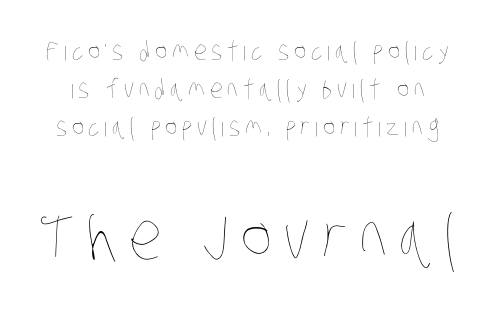
Q: Is the text bold? A: No.
Q: Is the text underlined? A: No.
Q: Is the spacing between lines tight, normal or loose? A: Normal.
Q: Which block of text is set in a larger size, the first (top) or the second (bottom)? A: The second (bottom) one.
Q: Width (condensed, normal, or wide)? A: Condensed.
Q: Stroke contrast? A: Low.
Q: x-height? A: Large.
Q: Monospaced? A: No.
